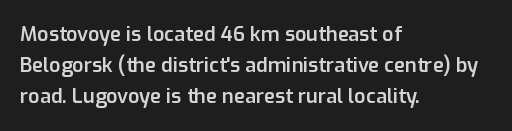
The image shows 20 px text type, upright; set left-aligned, normal line spacing (1.56x), normal letter spacing, not underlined.
